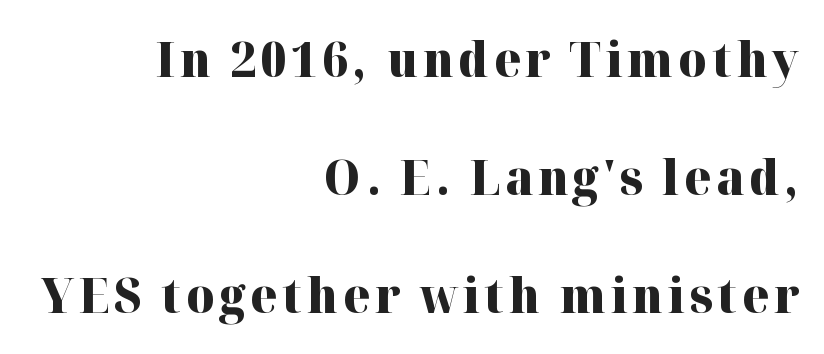
The space between consecutive lines is lavish. One-word summary of the alignment: right. Do the characters align in a grid? No, the font is proportional. I'd call this a serif setting — the letters wear small feet.
